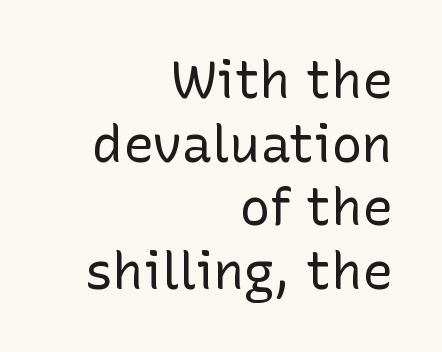
The image shows 51 px regular-weight sans-serif type, upright; set right-aligned, normal line spacing (1.25x), normal letter spacing, not underlined; low stroke contrast and a medium x-height.
